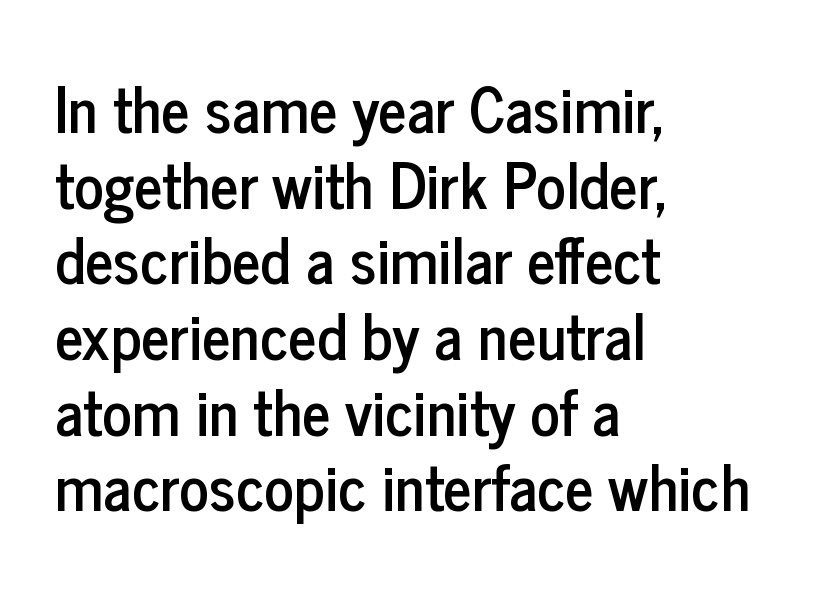
The lines are quadded left. Font category for this specimen: sans-serif. Anything drawn beneath the words? Only blank space. The passage shown is typed in a proportional face where columns would drift. When letters stand straight like this, we call the style roman or upright.
